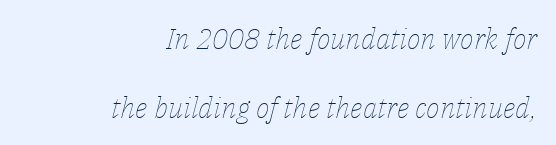
The image shows 29 px thin type, italic (leaning right); set right-aligned, loose line spacing (2.37x), normal letter spacing, not underlined; low stroke contrast and a medium x-height.
